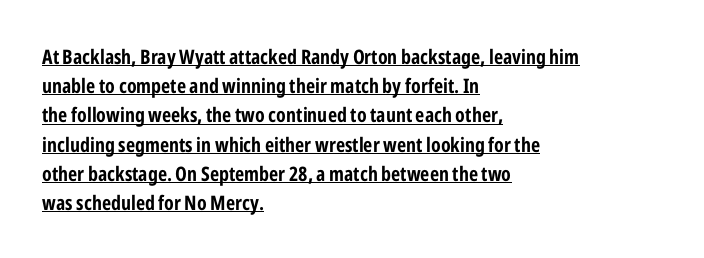
{"italic": "no", "bold": "yes", "underline": "yes", "align": "left", "line_spacing": "normal", "line_spacing_ratio": 1.46, "letter_spacing": "normal", "letter_spacing_em": 0.0, "glyph_px": 20}
